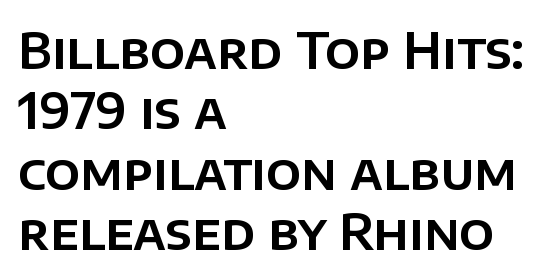
Q: Is the text italic (slanted)? A: No, it is upright.
Q: Is the typeface a serif or a sans-serif typeface? A: Sans-serif.
Q: Is the text underlined? A: No.
Q: How is the paragraph aligned? A: Left-aligned.
Q: Is the spacing between letters normal or unusually wide? A: Normal.
Q: Width (condensed, normal, or wide)? A: Normal.
Q: Stroke contrast? A: Low.
Q: x-height? A: Large.
Q: Monospaced? A: No.
